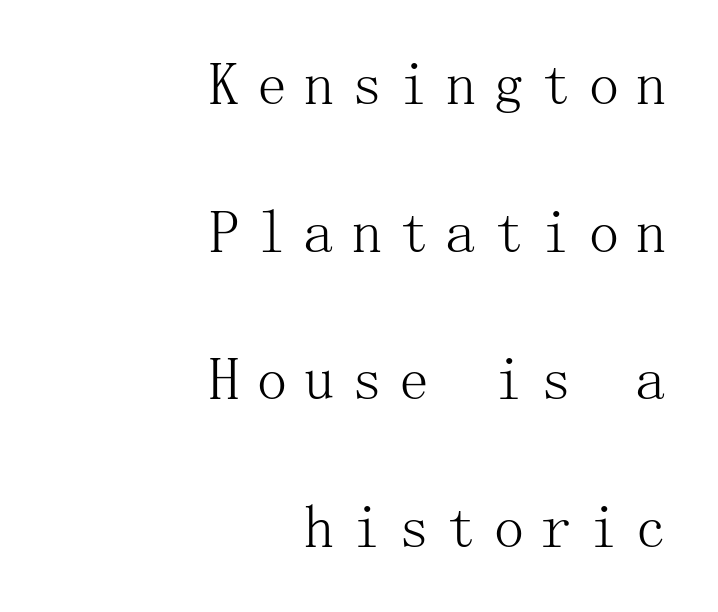
The image shows 60 px light serif type, upright; set right-aligned, loose line spacing (2.46x), unusually wide letter spacing (+0.29 em), not underlined; medium stroke contrast and a medium x-height.
